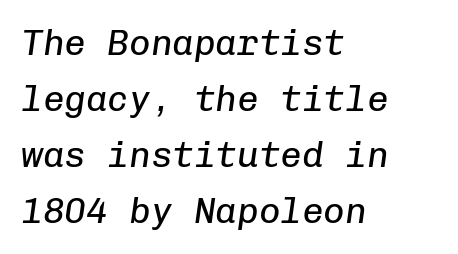
Q: Is the text bold? A: No.
Q: Is the text italic (slanted)? A: Yes, it leans right by about 8 degrees.
Q: Is the text underlined? A: No.
Q: How is the paragraph aligned? A: Left-aligned.
Q: Is the spacing between letters normal or unusually wide? A: Normal.
Q: Is the spacing between lines tight, normal or loose? A: Normal.
Q: Width (condensed, normal, or wide)? A: Normal.
Q: Stroke contrast? A: Low.
Q: x-height? A: Medium.
Q: Monospaced? A: Yes.
